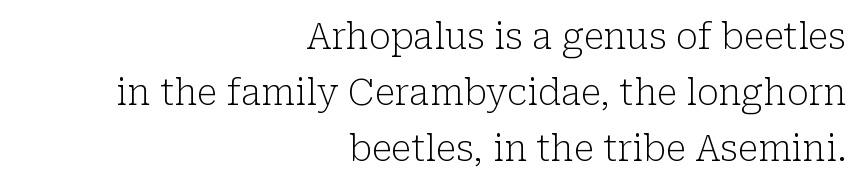
{"serif": "yes", "italic": "no", "bold": "no", "weight": "light", "width": "normal", "stroke_contrast": "low", "x_height": "medium", "monospaced": "no", "underline": "no", "align": "right", "line_spacing": "normal", "line_spacing_ratio": 1.56, "letter_spacing": "normal", "letter_spacing_em": 0.0, "glyph_px": 36}
